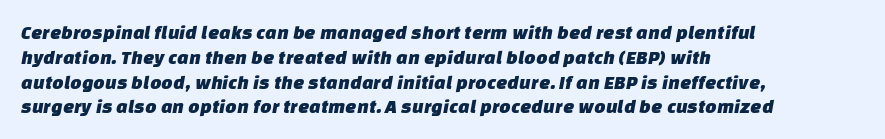
Q: Is the text underlined? A: No.
Q: How is the paragraph aligned? A: Left-aligned.
Q: Is the spacing between letters normal or unusually wide? A: Normal.
